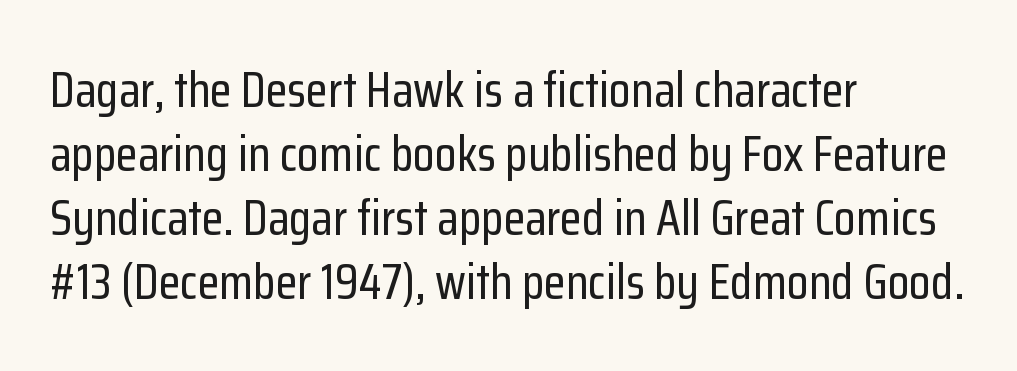
Q: Is the text italic (slanted)? A: No, it is upright.
Q: Is the typeface a serif or a sans-serif typeface? A: Sans-serif.
Q: Is the text underlined? A: No.
Q: How is the paragraph aligned? A: Left-aligned.
Q: Is the spacing between letters normal or unusually wide? A: Normal.
Q: Is the spacing between lines tight, normal or loose? A: Normal.
Q: Width (condensed, normal, or wide)? A: Condensed.
Q: Stroke contrast? A: Low.
Q: x-height? A: Medium.
Q: Monospaced? A: No.
